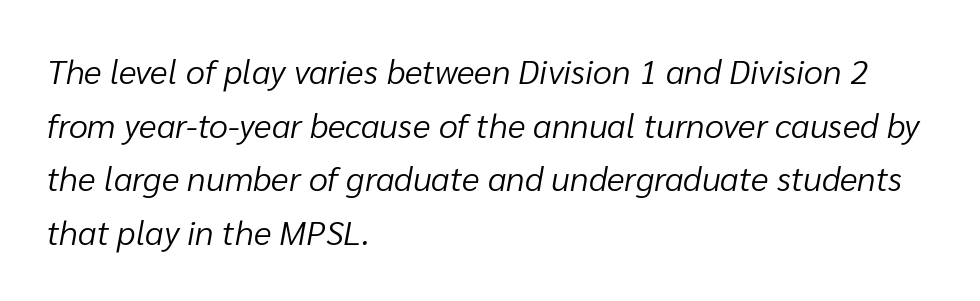
{"italic": "yes", "lean": "right", "slant_degrees": 10, "bold": "no", "weight": "light", "width": "normal", "stroke_contrast": "low", "x_height": "medium", "monospaced": "no", "underline": "no", "align": "left", "line_spacing": "normal", "line_spacing_ratio": 1.58, "letter_spacing": "normal", "letter_spacing_em": 0.0, "glyph_px": 34}
